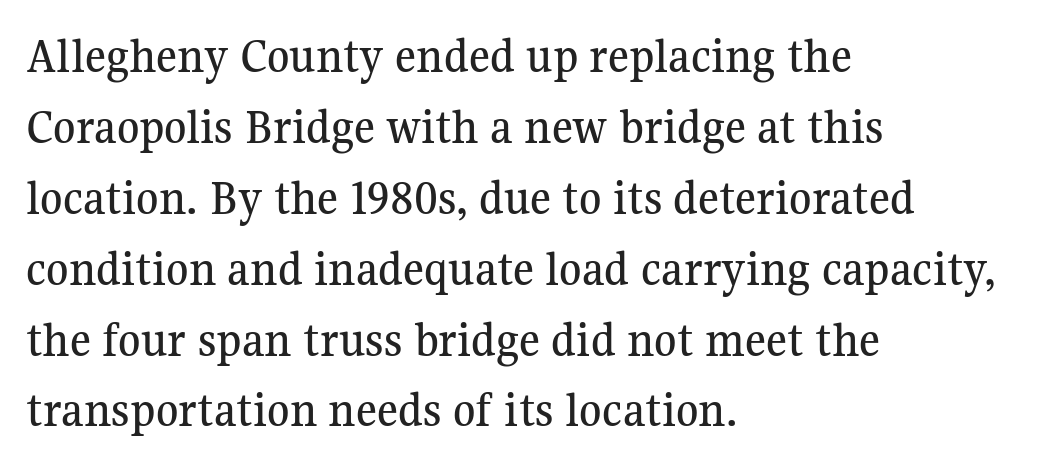
{"serif": "yes", "italic": "no", "width": "normal", "stroke_contrast": "medium", "x_height": "medium", "monospaced": "no", "underline": "no", "align": "left", "line_spacing": "normal", "line_spacing_ratio": 1.39, "letter_spacing": "normal", "letter_spacing_em": 0.0, "glyph_px": 51}
